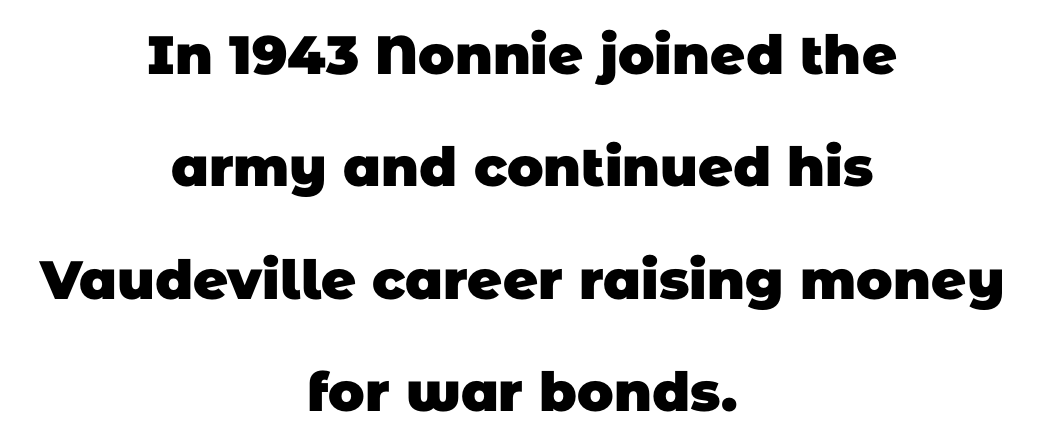
{"serif": "no", "bold": "yes", "weight": "heavy", "width": "normal", "stroke_contrast": "low", "x_height": "large", "monospaced": "no", "underline": "no", "align": "center", "line_spacing": "loose", "line_spacing_ratio": 2.08, "letter_spacing": "normal", "letter_spacing_em": 0.0, "glyph_px": 54}
